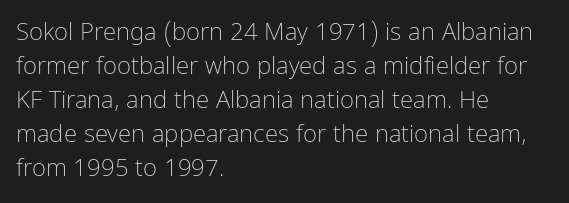
{"italic": "no", "bold": "no", "underline": "no", "align": "left", "line_spacing": "normal", "line_spacing_ratio": 1.42, "letter_spacing": "normal", "letter_spacing_em": 0.0, "glyph_px": 24}
